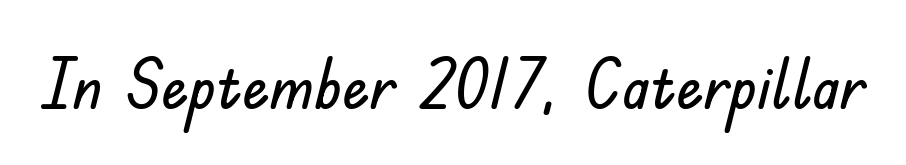
{"serif": "no", "width": "normal", "stroke_contrast": "low", "x_height": "small", "monospaced": "no", "underline": "no", "letter_spacing": "normal", "letter_spacing_em": 0.0, "glyph_px": 68}
